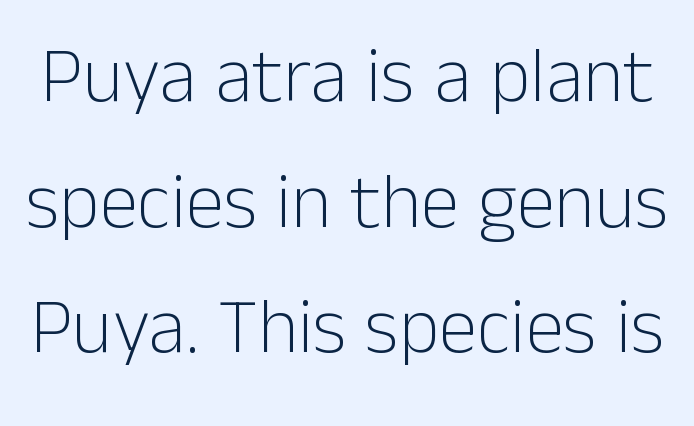
{"serif": "no", "italic": "no", "bold": "no", "weight": "light", "width": "normal", "stroke_contrast": "low", "x_height": "medium", "monospaced": "no", "underline": "no", "line_spacing": "normal", "line_spacing_ratio": 1.61, "letter_spacing": "normal", "letter_spacing_em": 0.0, "glyph_px": 78}
